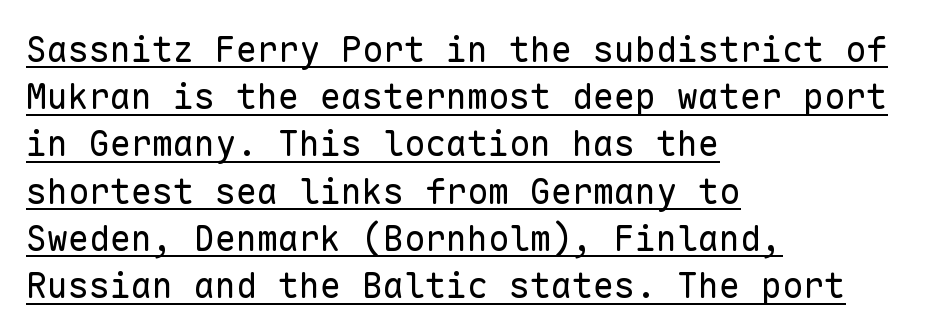
The image shows 35 px regular-weight sans-serif type, upright, monospaced; set left-aligned, normal line spacing (1.35x), normal letter spacing, underlined; low stroke contrast and a medium x-height.
